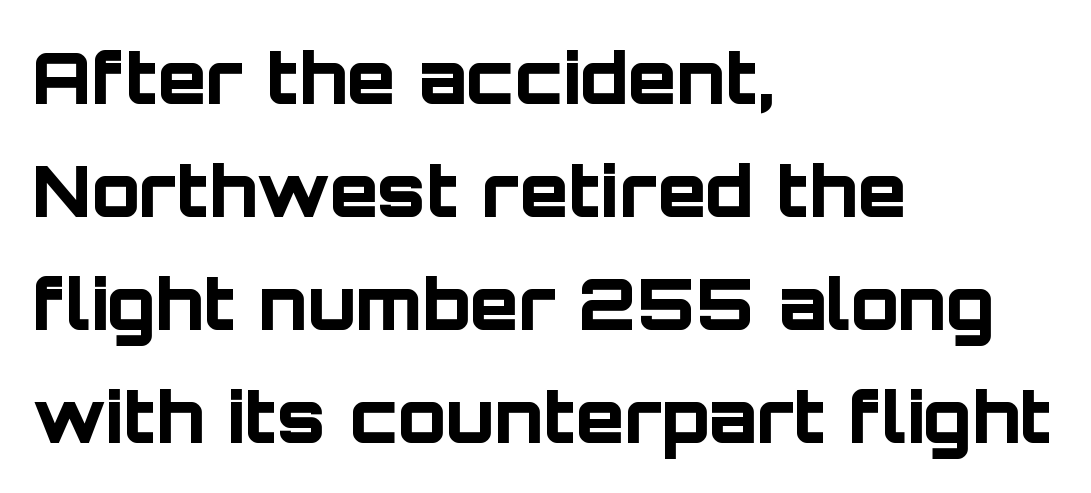
Are there feet on the stems? There aren't — it's a sans. If you measured baseline to baseline, you'd find a middling distance. This sample uses plain, unmodified letter spacing. The text block is weighted toward the left margin, trailing off unevenly rightward. A clean baseline with only descenders dipping below it.
